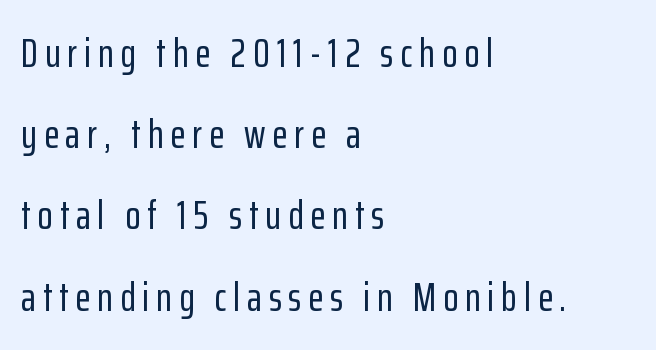
{"serif": "no", "italic": "no", "width": "condensed", "stroke_contrast": "low", "x_height": "medium", "monospaced": "no", "underline": "no", "align": "left", "line_spacing": "loose", "line_spacing_ratio": 2.03, "glyph_px": 40}
